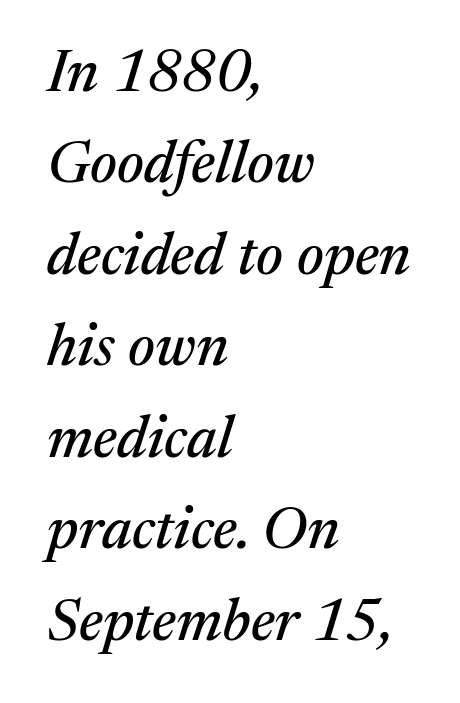
The image shows 59 px serif type, italic (leaning right); set left-aligned, normal line spacing (1.55x), normal letter spacing, not underlined; medium stroke contrast and a medium x-height.
